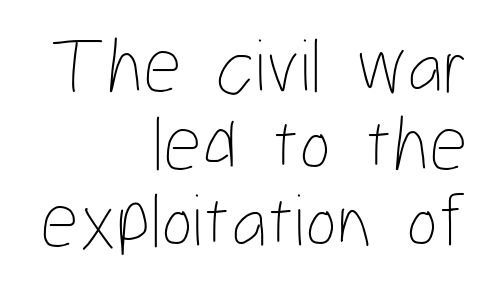
Q: Is the text bold? A: No.
Q: Is the text italic (slanted)? A: No, it is upright.
Q: Is the text underlined? A: No.
Q: How is the paragraph aligned? A: Right-aligned.
Q: Is the spacing between letters normal or unusually wide? A: Normal.
Q: Is the spacing between lines tight, normal or loose? A: Tight.
Q: Width (condensed, normal, or wide)? A: Condensed.
Q: Stroke contrast? A: Low.
Q: x-height? A: Medium.
Q: Monospaced? A: No.
